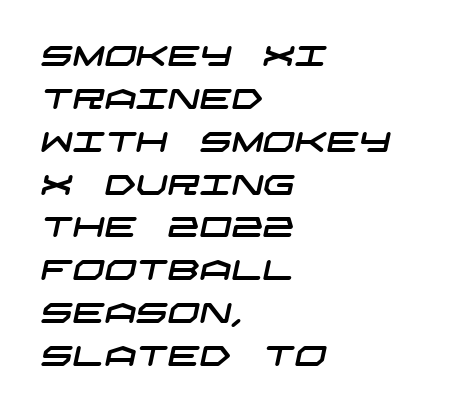
What kind of face is this? One without serifs — a sans. If you drew a ruler down the left edge, every line would touch it. Nothing unusual about the tracking: characters are spaced as the font intends. Successive baselines arrive at the customary interval. Each row of text sits above clean, open space.
